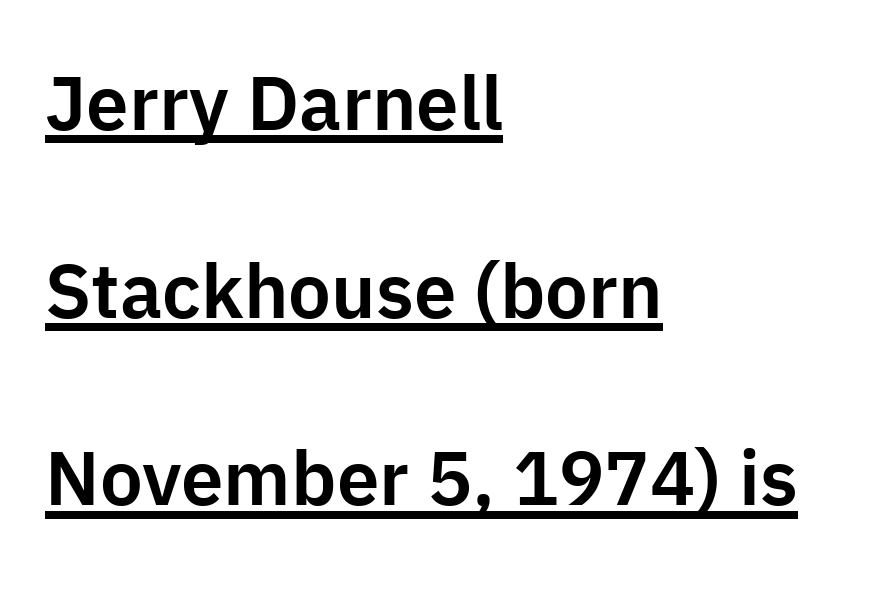
Q: Is the text italic (slanted)? A: No, it is upright.
Q: Is the typeface a serif or a sans-serif typeface? A: Sans-serif.
Q: Is the text underlined? A: Yes.
Q: How is the paragraph aligned? A: Left-aligned.
Q: Is the spacing between letters normal or unusually wide? A: Normal.
Q: Is the spacing between lines tight, normal or loose? A: Loose.
Q: Width (condensed, normal, or wide)? A: Normal.
Q: Stroke contrast? A: Low.
Q: x-height? A: Medium.
Q: Monospaced? A: No.
